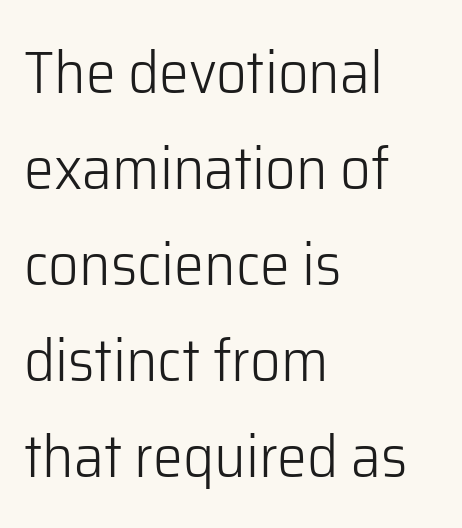
{"serif": "no", "italic": "no", "bold": "no", "weight": "light", "width": "normal", "stroke_contrast": "low", "x_height": "medium", "monospaced": "no", "underline": "no", "align": "left", "line_spacing": "normal", "line_spacing_ratio": 1.6, "letter_spacing": "normal", "letter_spacing_em": 0.0, "glyph_px": 60}
